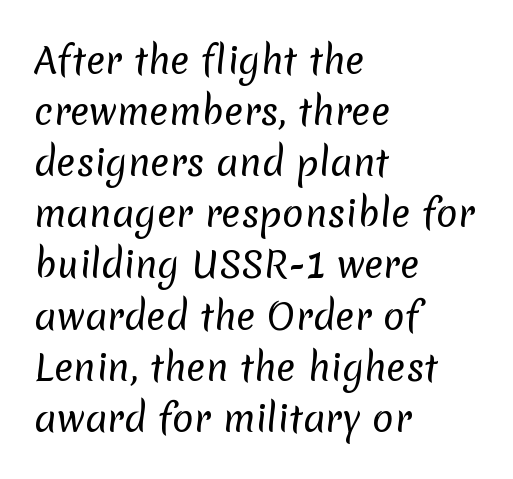
Leftover space on each line is placed entirely after the last word. The font family rendered here belongs to the sans-serif group. Regular leading. The gap between lines stays unmarked. The letterforms sit at book weight or below. Nobody touched the tracking dial on this one.
